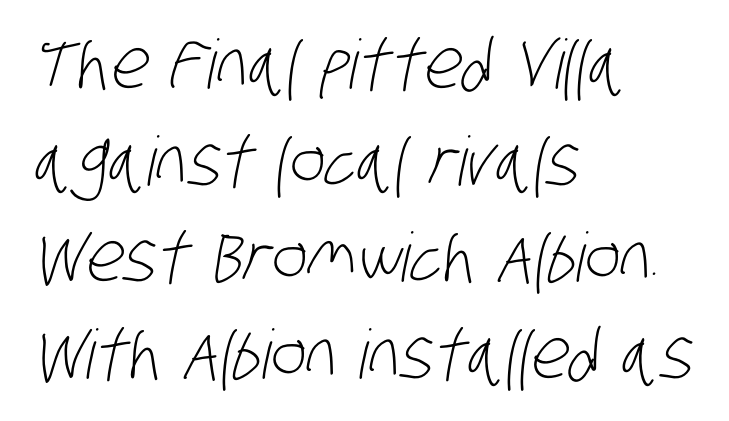
The horizontal fit of the characters is conventional and even. This block has exactly the height ordinary leading produces. This sample has the flowing, uneven cadence of proportional lettering. The characters are drawn with everyday or finer stroke widths. This rendering employs a face without finishing strokes, i.e., a sans-serif. The specimen omits any rule beneath the text block's lines.
